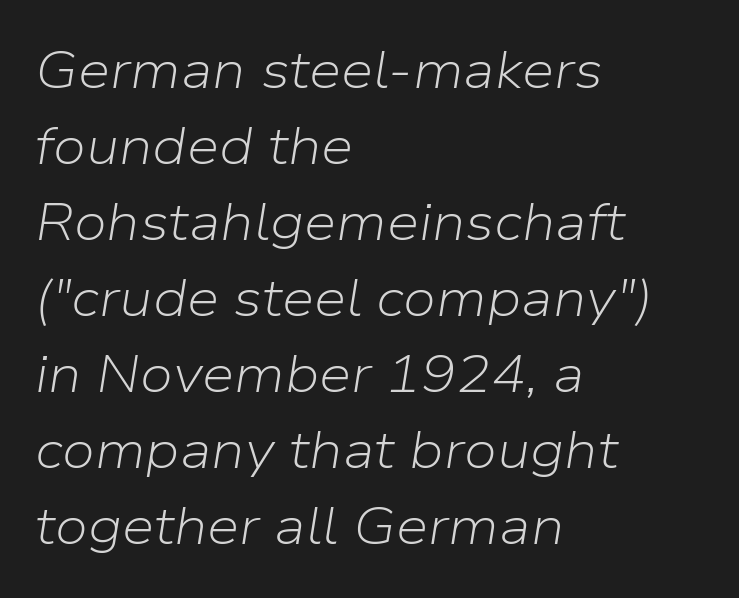
Q: Is the text bold? A: No.
Q: Is the text italic (slanted)? A: Yes, it leans right by about 9 degrees.
Q: Is the text underlined? A: No.
Q: How is the paragraph aligned? A: Left-aligned.
Q: Is the spacing between letters normal or unusually wide? A: Normal.
Q: Is the spacing between lines tight, normal or loose? A: Normal.
Q: Width (condensed, normal, or wide)? A: Normal.
Q: Stroke contrast? A: Low.
Q: x-height? A: Medium.
Q: Monospaced? A: No.
